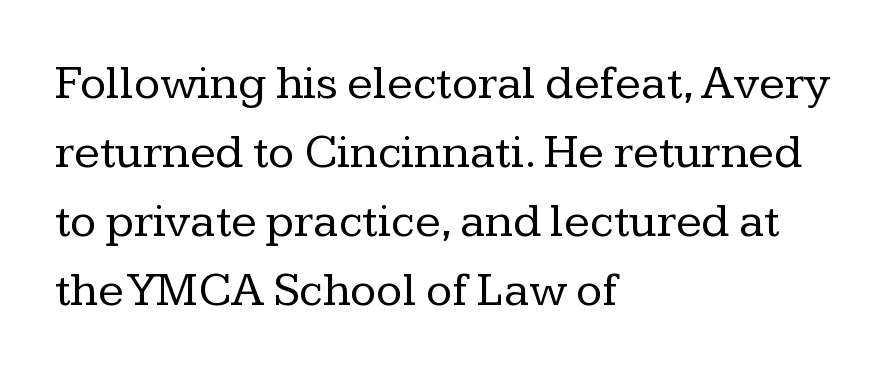
The passage shown is typed in a proportional face where columns would drift. Small tapered or slab feet sit at the stroke ends, so this counts as serif. How are the letters spaced? Ordinarily, with no added tracking. Nobody drew a line under any word here. The passage shown stacks its lines at a standard gap. These lines are set flush left with a ragged right edge.
